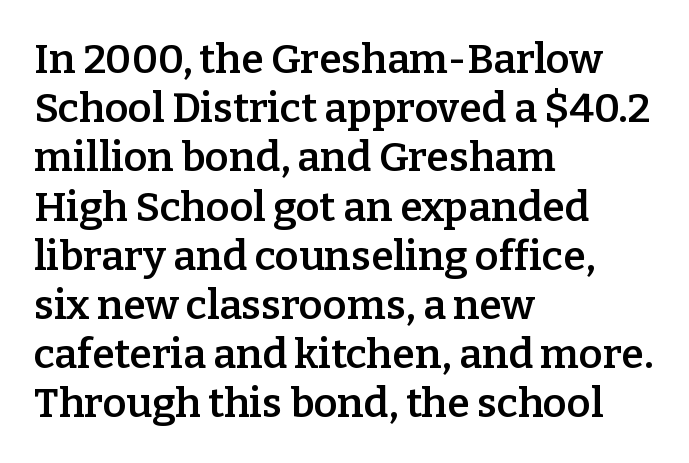
{"serif": "yes", "italic": "no", "bold": "semi", "weight": "semibold", "width": "normal", "stroke_contrast": "low", "x_height": "medium", "monospaced": "no", "underline": "no", "align": "left", "line_spacing_ratio": 1.2, "letter_spacing": "normal", "letter_spacing_em": 0.0, "glyph_px": 41}
